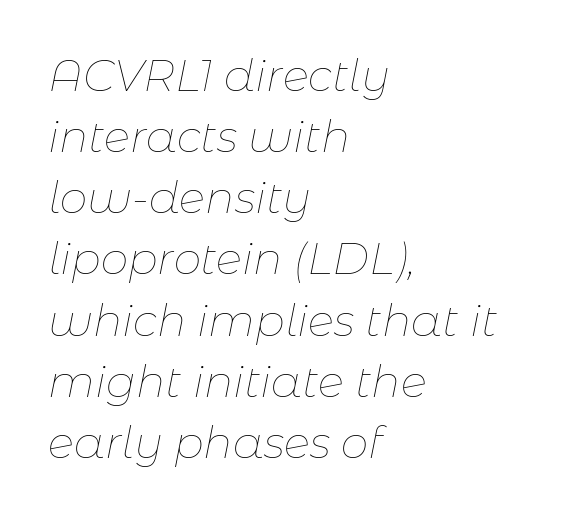
The image shows 44 px thin type, italic (leaning right); set left-aligned, normal line spacing (1.39x), normal letter spacing, not underlined; low stroke contrast and a medium x-height.
